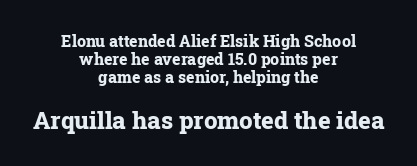
Q: Is the text bold? A: Yes.
Q: Is the text italic (slanted)? A: No, it is upright.
Q: Is the text underlined? A: No.
Q: How is the paragraph aligned? A: Centered.
Q: Is the spacing between letters normal or unusually wide? A: Normal.
Q: Is the spacing between lines tight, normal or loose? A: Tight.
Q: Which block of text is set in a larger size, the first (top) or the second (bottom)? A: The second (bottom) one.
